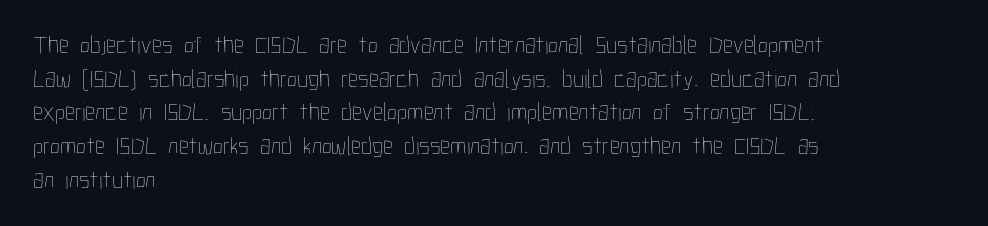
The image shows 25 px text type, upright; set left-aligned, normal line spacing (1.35x), normal letter spacing, not underlined.
